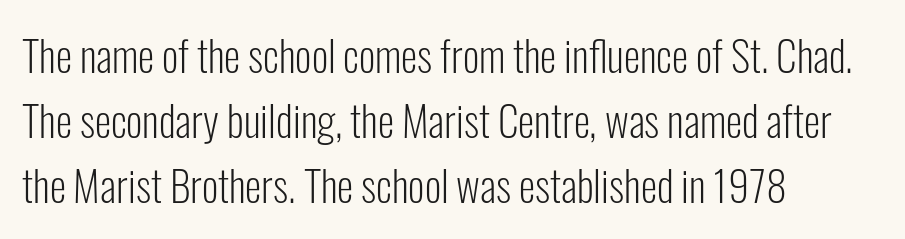
The weight tops out at a normal text grade. Classification — sans serif. A classic flush-left, rag-right setting is used for this passage. In terms of posture, this sample is upright. A typesetter would call this proportional, since set widths differ per character. Is there much room between lines? A standard amount, neither cramped nor airy.
